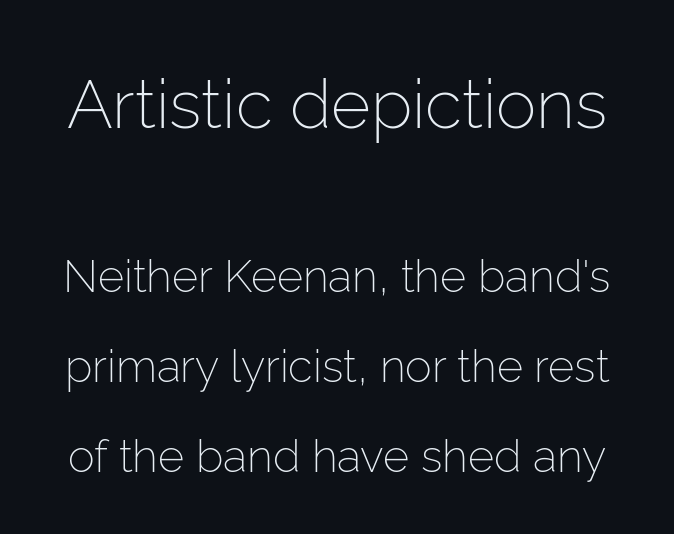
{"serif": "no", "italic": "no", "bold": "no", "weight": "light", "width": "normal", "stroke_contrast": "low", "x_height": "medium", "monospaced": "no", "underline": "no", "line_spacing": "loose", "line_spacing_ratio": 2.0, "letter_spacing": "normal", "letter_spacing_em": 0.0, "larger_block": "first", "size_ratio": 1.51, "glyph_px": 68}
